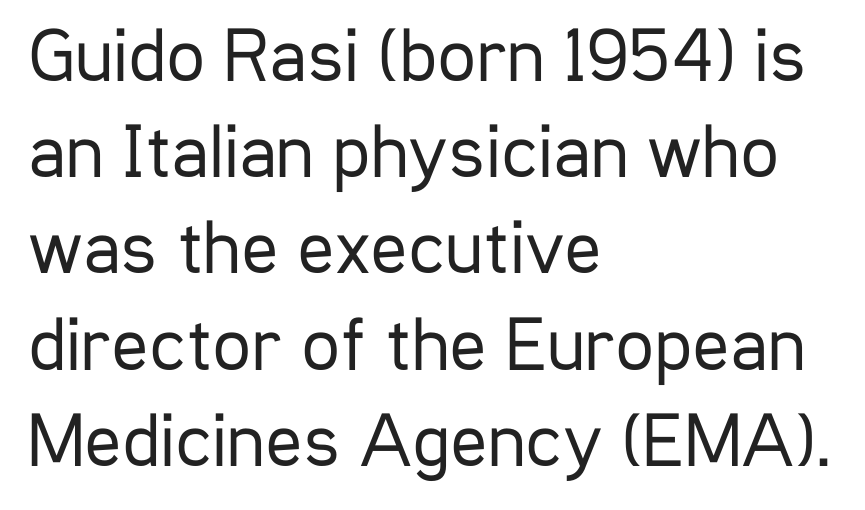
Grotesque or geometric, the face here clearly has no serifs. The lines are quadded left. There is no visible air inserted between adjacent glyphs. The letters look calm and open, with moderate or lighter stems. The specimen omits any rule beneath the text block's lines.
